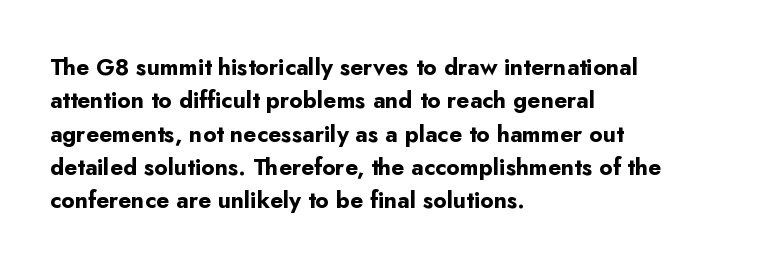
Q: Is the text bold? A: Yes.
Q: Is the text italic (slanted)? A: No, it is upright.
Q: Is the text underlined? A: No.
Q: How is the paragraph aligned? A: Left-aligned.
Q: Is the spacing between letters normal or unusually wide? A: Normal.
Q: Is the spacing between lines tight, normal or loose? A: Normal.
